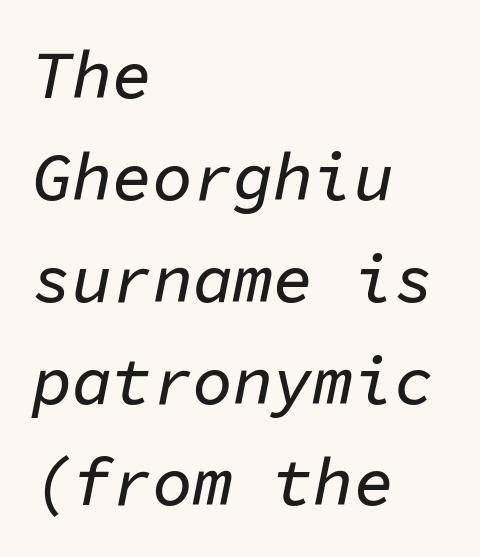
The image shows 67 px text type, italic (leaning right), monospaced; set left-aligned, normal line spacing (1.52x), normal letter spacing, not underlined; low stroke contrast and a medium x-height.
